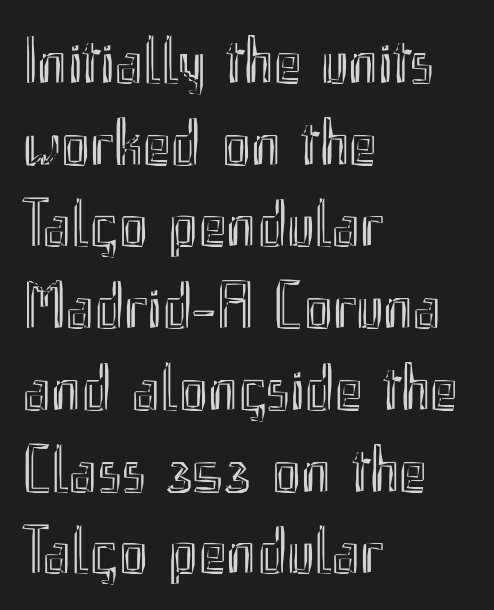
The lettering stays uniformly vertical, giving the passage a roman look. You could not count columns in this text — the font is proportionally spaced. Typeset ragged right — the left edge is the straight one. A bare baseline throughout the passage. The face used here is rendered with its standard letterfit.
